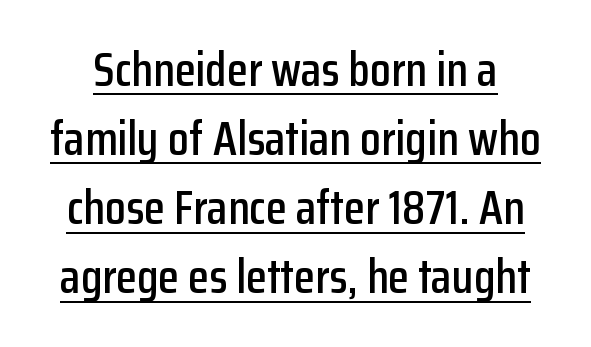
The image shows 48 px condensed sans-serif type, upright; set normal line spacing (1.44x), normal letter spacing, underlined; low stroke contrast and a medium x-height.
